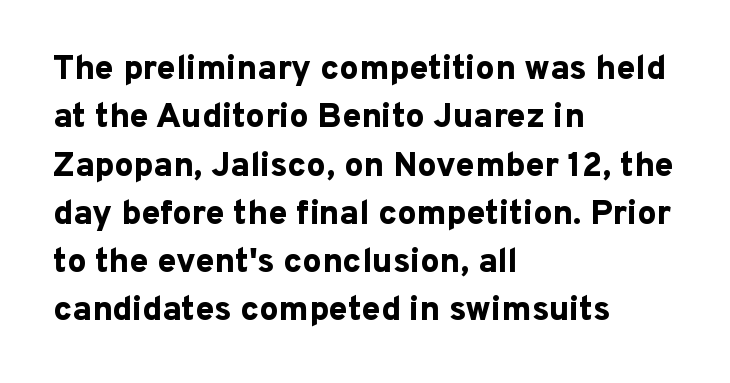
{"serif": "no", "italic": "no", "bold": "yes", "weight": "bold", "width": "normal", "stroke_contrast": "low", "x_height": "medium", "monospaced": "no", "underline": "no", "align": "left", "line_spacing": "normal", "line_spacing_ratio": 1.42, "letter_spacing": "normal", "letter_spacing_em": 0.0, "glyph_px": 34}
